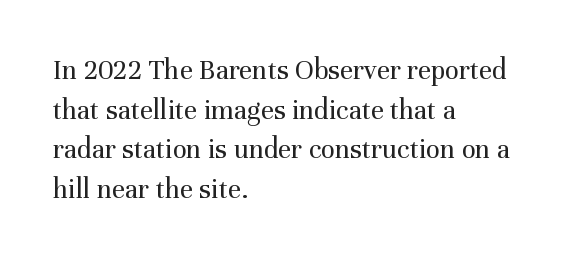
{"serif": "yes", "italic": "no", "bold": "no", "weight": "regular", "width": "normal", "stroke_contrast": "medium", "x_height": "medium", "monospaced": "no", "underline": "no", "align": "left", "line_spacing": "normal", "line_spacing_ratio": 1.37, "letter_spacing": "normal", "letter_spacing_em": 0.0, "glyph_px": 29}
